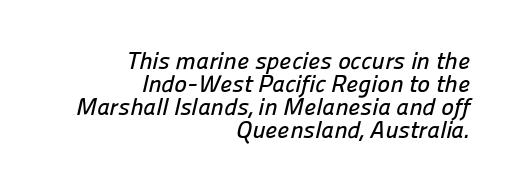
The tracking reads as untouched default to a designer's eye. The passage shown stacks its lines with hardly any gap. The typesetter chose a ragged-left arrangement here. Nobody drew a line under any word here.
